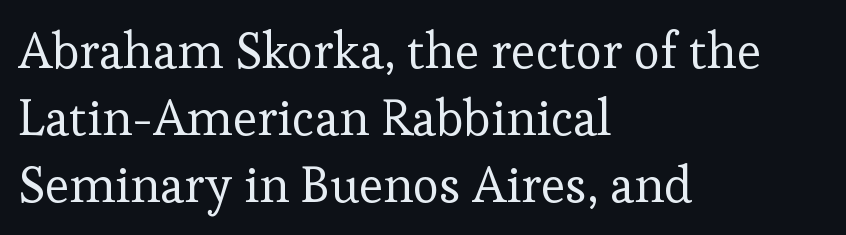
Q: Is the text bold? A: No.
Q: Is the text italic (slanted)? A: No, it is upright.
Q: Is the typeface a serif or a sans-serif typeface? A: Serif.
Q: Is the text underlined? A: No.
Q: How is the paragraph aligned? A: Left-aligned.
Q: Is the spacing between letters normal or unusually wide? A: Normal.
Q: Is the spacing between lines tight, normal or loose? A: Normal.
Q: Width (condensed, normal, or wide)? A: Normal.
Q: Stroke contrast? A: Low.
Q: x-height? A: Medium.
Q: Monospaced? A: No.
